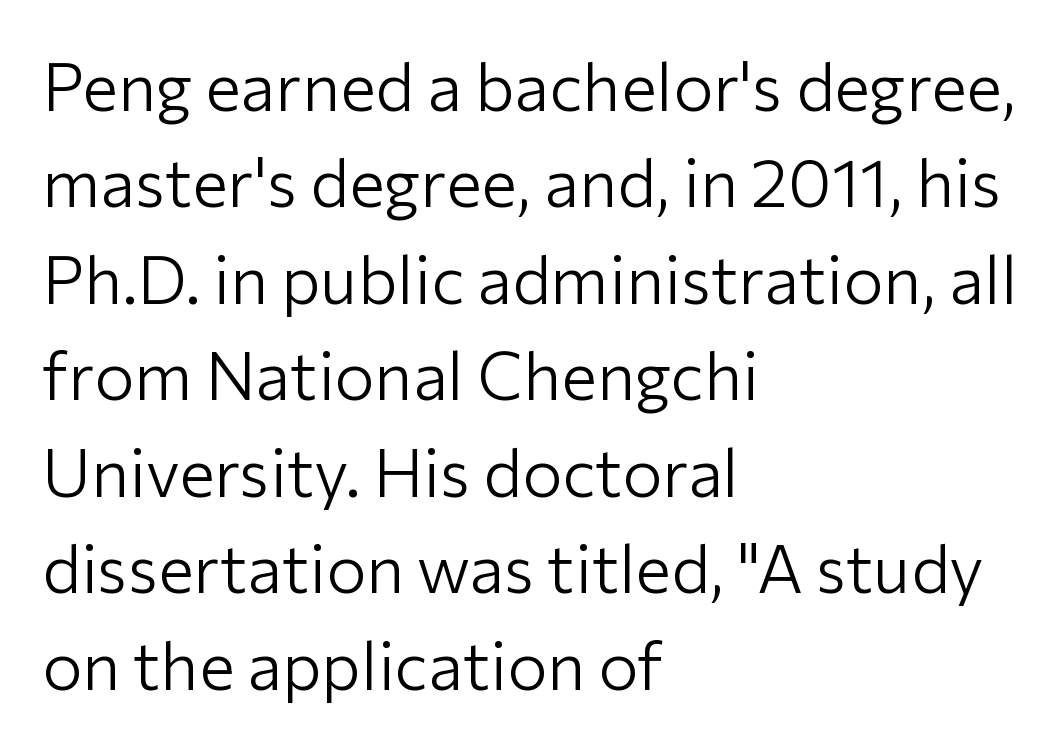
{"serif": "no", "italic": "no", "bold": "no", "weight": "light", "width": "normal", "stroke_contrast": "low", "x_height": "medium", "monospaced": "no", "underline": "no", "align": "left", "line_spacing": "normal", "line_spacing_ratio": 1.44, "letter_spacing": "normal", "letter_spacing_em": 0.0, "glyph_px": 67}
